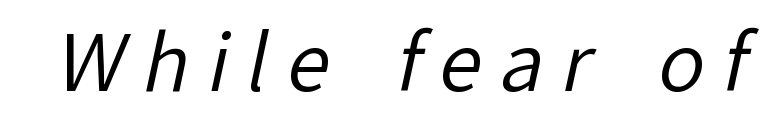
{"serif": "no", "bold": "no", "weight": "regular", "width": "normal", "stroke_contrast": "low", "x_height": "medium", "monospaced": "no", "underline": "no", "letter_spacing": "wide", "letter_spacing_em": 0.23, "glyph_px": 78}
